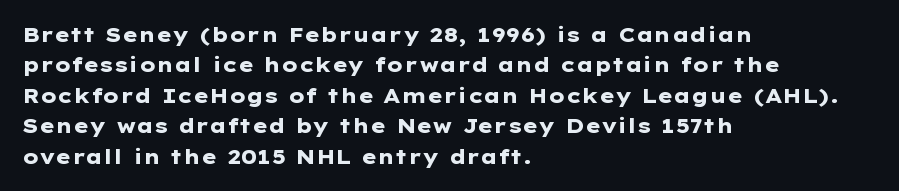
The image shows 20 px bold type, upright; set left-aligned, normal line spacing (1.52x), normal letter spacing, not underlined.
